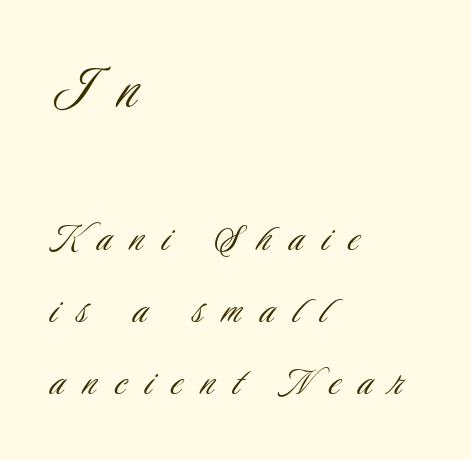
Students, observe: this is what conventionally led text looks like. Look at the tracking — it's clearly loosened, letters drifting apart. Layout note: lines flush left. Visually, the top section dominates because its glyphs are scaled up.
